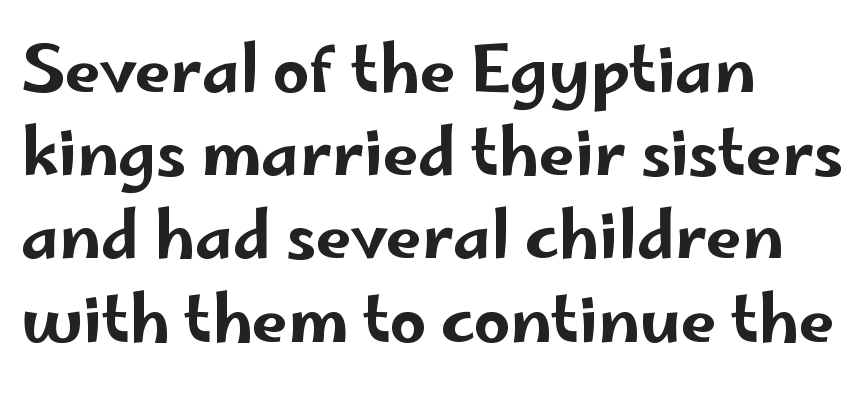
The image shows 64 px wide sans-serif type, upright; set left-aligned, normal line spacing (1.3x), normal letter spacing, not underlined; low stroke contrast and a small x-height.
